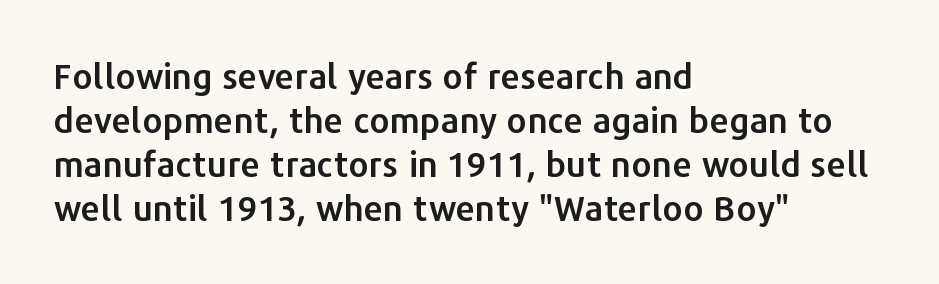
{"serif": "no", "italic": "no", "width": "normal", "stroke_contrast": "low", "x_height": "medium", "monospaced": "no", "underline": "no", "align": "left", "line_spacing": "normal", "line_spacing_ratio": 1.26, "letter_spacing": "normal", "letter_spacing_em": 0.0, "glyph_px": 35}
